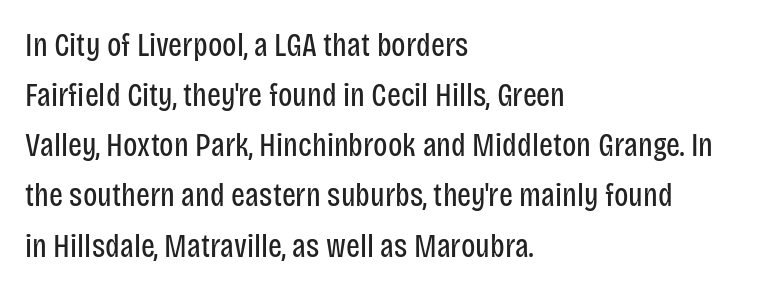
Q: Is the text bold? A: No.
Q: Is the text italic (slanted)? A: No, it is upright.
Q: Is the typeface a serif or a sans-serif typeface? A: Sans-serif.
Q: Is the text underlined? A: No.
Q: How is the paragraph aligned? A: Left-aligned.
Q: Is the spacing between letters normal or unusually wide? A: Normal.
Q: Is the spacing between lines tight, normal or loose? A: Normal.
Q: Width (condensed, normal, or wide)? A: Condensed.
Q: Stroke contrast? A: Low.
Q: x-height? A: Large.
Q: Monospaced? A: No.
